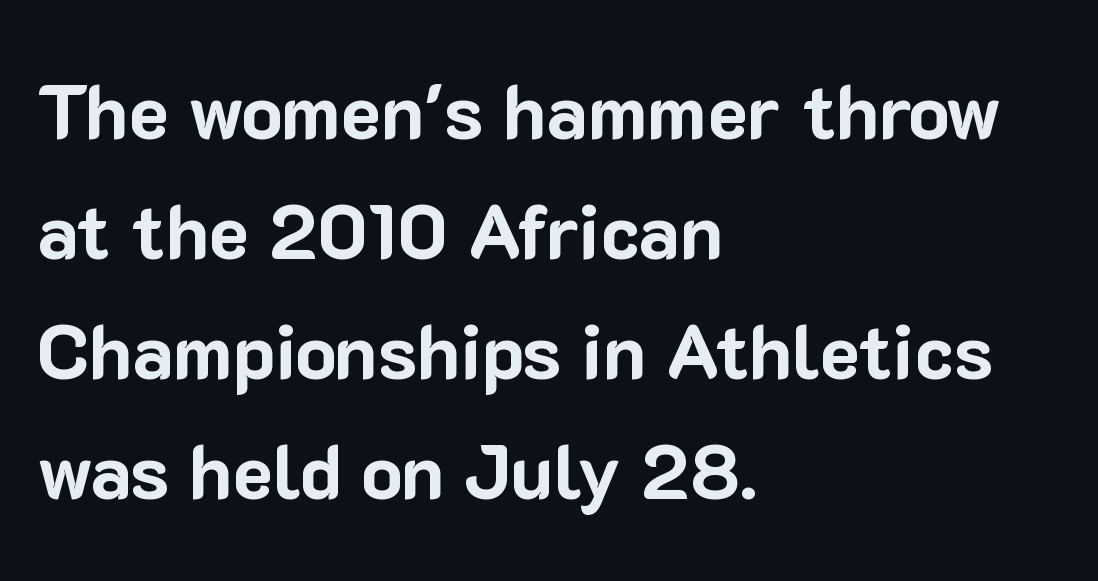
The image shows 76 px bold sans-serif type, upright; set left-aligned, normal line spacing (1.58x), normal letter spacing, not underlined; low stroke contrast and a medium x-height.
